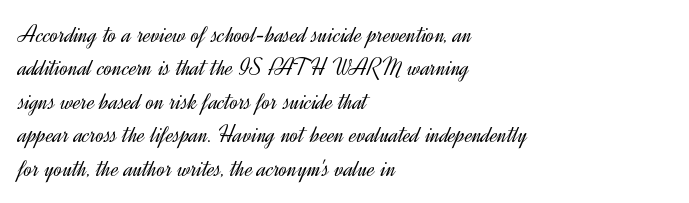
The image shows 25 px text type; set left-aligned, normal line spacing (1.34x), normal letter spacing, not underlined.
